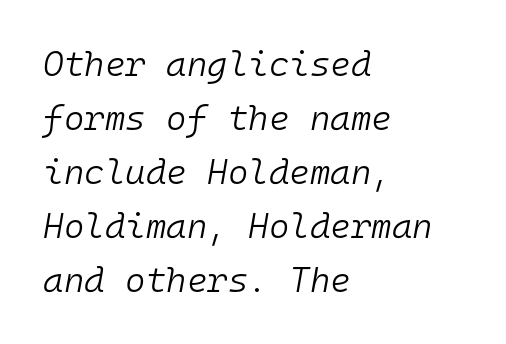
{"italic": "yes", "lean": "right", "slant_degrees": 10, "bold": "no", "weight": "light", "width": "normal", "stroke_contrast": "low", "x_height": "medium", "monospaced": "yes", "underline": "no", "align": "left", "line_spacing": "normal", "line_spacing_ratio": 1.54, "letter_spacing": "normal", "letter_spacing_em": 0.0, "glyph_px": 35}
